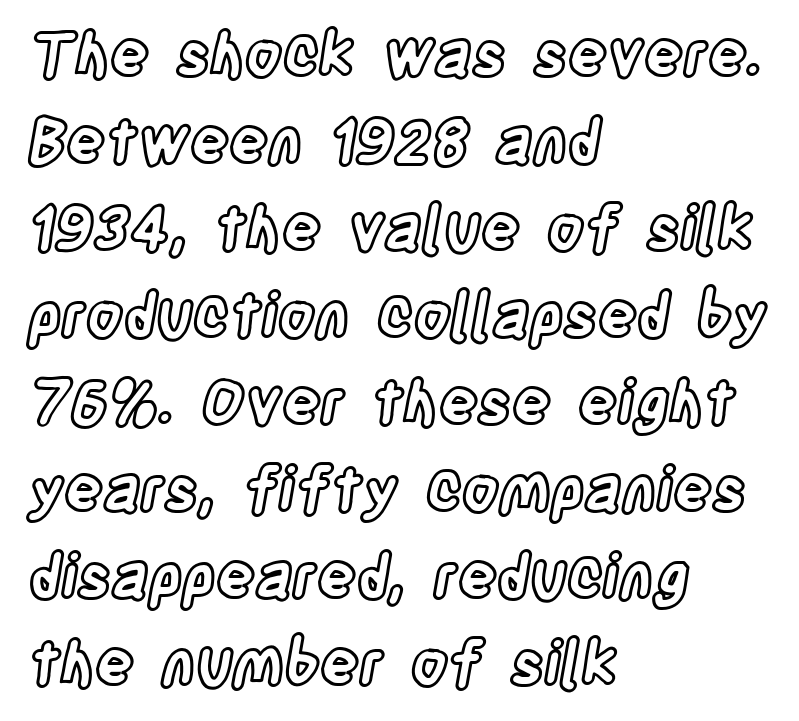
Honestly, the letter spacing is just normal — you wouldn't notice it. Evenly set lines give the paragraph a standard silhouette. Letters rest on an invisible, unmarked baseline. Caption: multi-line text, flush left, ragged right.
